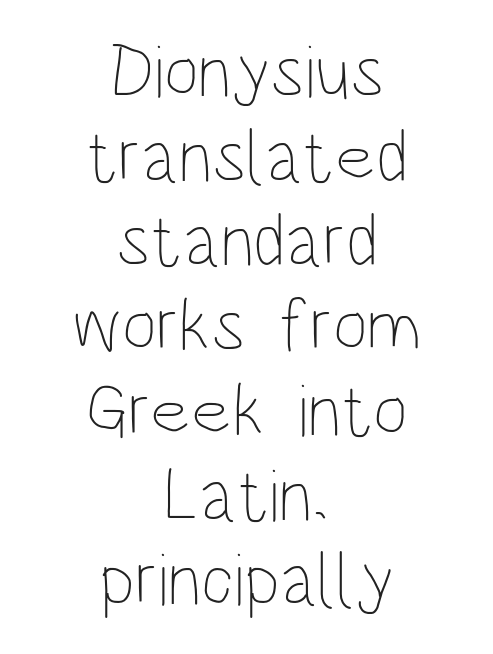
{"italic": "no", "bold": "no", "weight": "thin", "width": "condensed", "stroke_contrast": "low", "x_height": "large", "monospaced": "no", "underline": "no", "align": "center", "line_spacing": "tight", "line_spacing_ratio": 1.13, "letter_spacing": "normal", "letter_spacing_em": 0.0, "glyph_px": 75}
